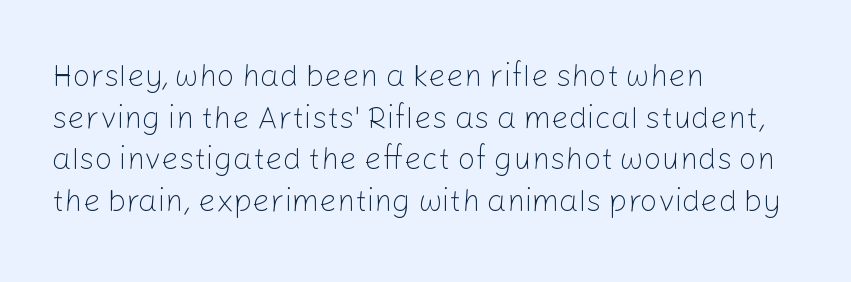
The image shows 31 px light sans-serif type, upright; set left-aligned, normal line spacing (1.34x), normal letter spacing, not underlined; low stroke contrast and a medium x-height.
